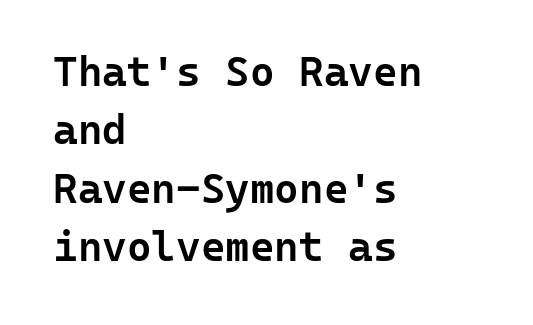
Q: Is the text bold? A: Semi-bold.
Q: Is the text italic (slanted)? A: No, it is upright.
Q: Is the typeface a serif or a sans-serif typeface? A: Sans-serif.
Q: Is the text underlined? A: No.
Q: How is the paragraph aligned? A: Left-aligned.
Q: Is the spacing between letters normal or unusually wide? A: Normal.
Q: Is the spacing between lines tight, normal or loose? A: Normal.
Q: Width (condensed, normal, or wide)? A: Normal.
Q: Stroke contrast? A: Low.
Q: x-height? A: Medium.
Q: Monospaced? A: Yes.
